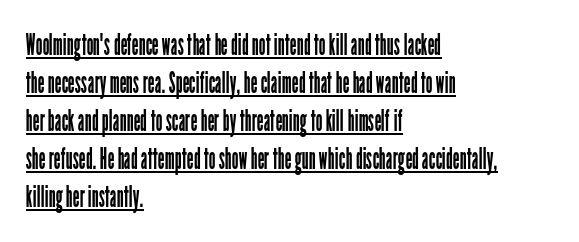
{"serif": "no", "italic": "no", "bold": "no", "weight": "regular", "width": "condensed", "stroke_contrast": "low", "x_height": "medium", "monospaced": "no", "underline": "yes", "align": "left", "line_spacing": "normal", "line_spacing_ratio": 1.27, "letter_spacing": "normal", "letter_spacing_em": 0.0, "glyph_px": 30}
